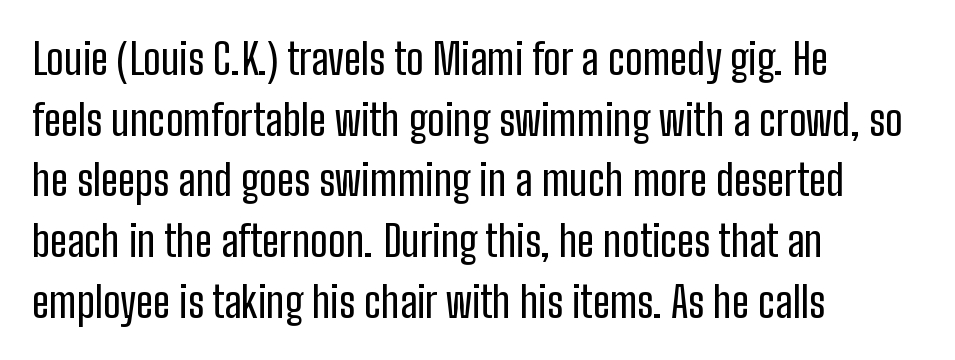
{"serif": "no", "italic": "no", "width": "condensed", "stroke_contrast": "low", "x_height": "medium", "monospaced": "no", "underline": "no", "align": "left", "line_spacing": "normal", "line_spacing_ratio": 1.41, "letter_spacing": "normal", "letter_spacing_em": 0.0, "glyph_px": 43}
